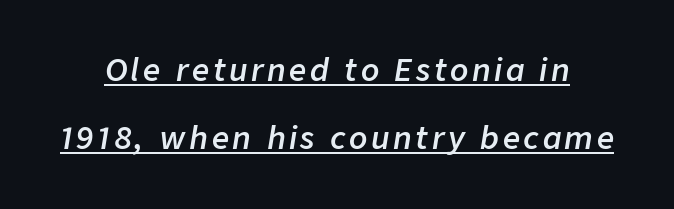
Q: Is the text bold? A: Semi-bold.
Q: Is the text italic (slanted)? A: Yes, it leans right by about 9 degrees.
Q: Is the text underlined? A: Yes.
Q: Is the spacing between lines tight, normal or loose? A: Loose.
Q: Width (condensed, normal, or wide)? A: Normal.
Q: Stroke contrast? A: Low.
Q: x-height? A: Medium.
Q: Monospaced? A: No.
